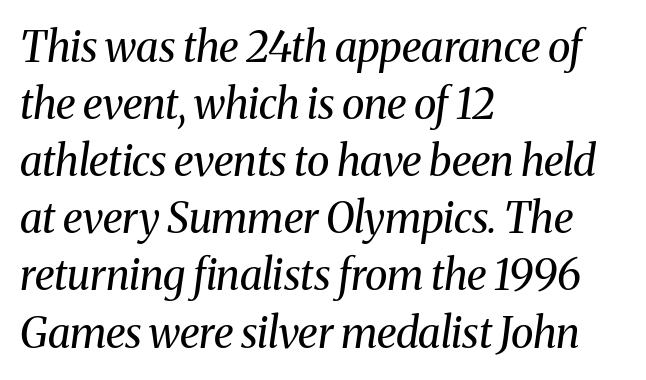
The words here are not underlined. Leading: standard. These lines were composed using italics. Tracking value appears to be zero — textbook default spacing. The paragraph shown leans on its left margin. Check where the strokes stop: tiny serifs finish them off.
